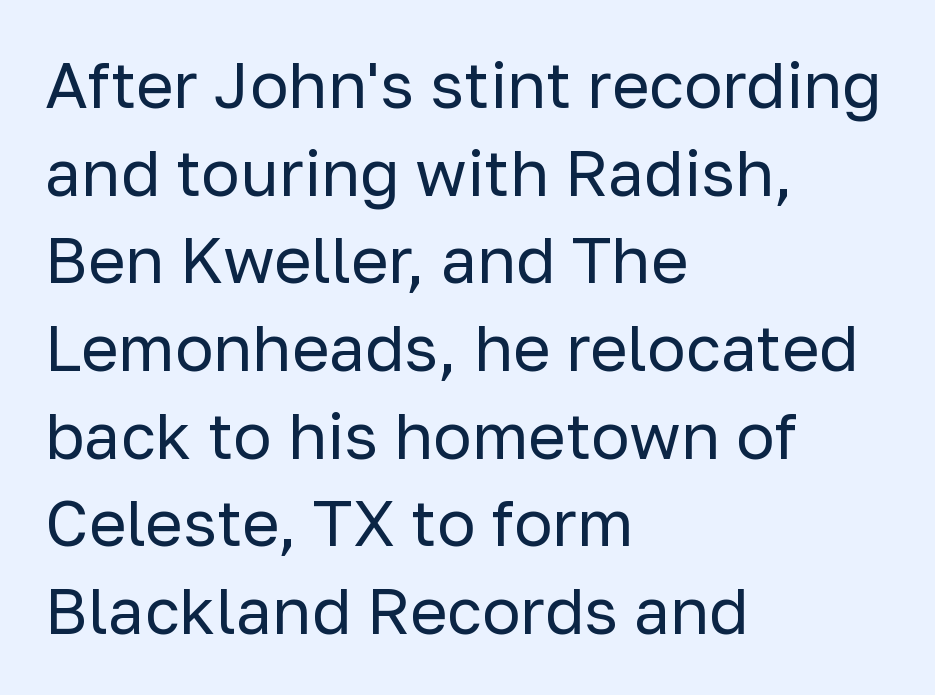
The letters stand upright; this is a roman face. I'd call this a sans setting — the letters go barefoot. The rendering uses natural spacing where letterforms have individual widths. Rule under the text: the space is simply empty.
